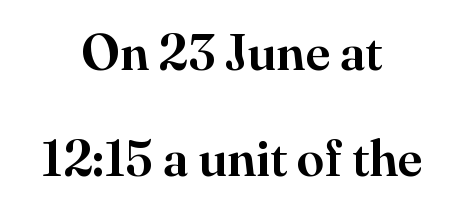
{"serif": "yes", "italic": "no", "width": "normal", "stroke_contrast": "high", "x_height": "small", "monospaced": "no", "underline": "no", "align": "center", "line_spacing": "loose", "line_spacing_ratio": 2.13, "letter_spacing": "normal", "letter_spacing_em": 0.0, "glyph_px": 50}
